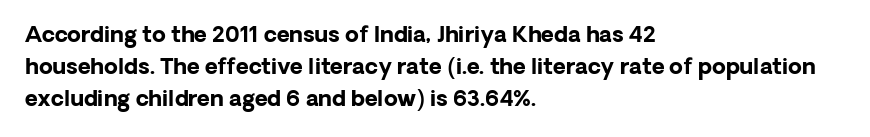
Q: Is the text bold? A: Yes.
Q: Is the text italic (slanted)? A: No, it is upright.
Q: Is the text underlined? A: No.
Q: How is the paragraph aligned? A: Left-aligned.
Q: Is the spacing between letters normal or unusually wide? A: Normal.
Q: Is the spacing between lines tight, normal or loose? A: Normal.
